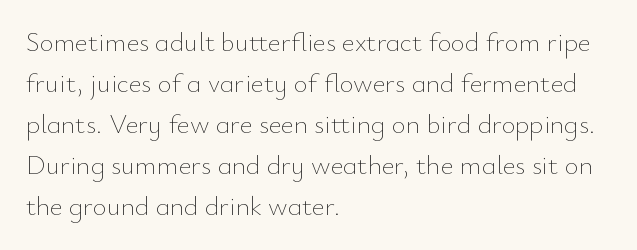
{"italic": "no", "bold": "no", "underline": "no", "align": "left", "line_spacing": "normal", "line_spacing_ratio": 1.52, "letter_spacing": "normal", "letter_spacing_em": 0.0, "glyph_px": 27}
